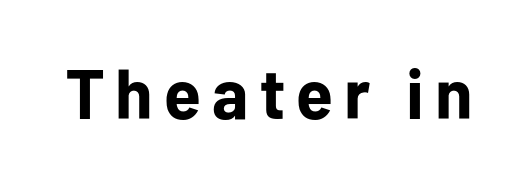
Q: Is the text bold? A: Yes.
Q: Is the text italic (slanted)? A: No, it is upright.
Q: Is the typeface a serif or a sans-serif typeface? A: Sans-serif.
Q: Is the text underlined? A: No.
Q: Width (condensed, normal, or wide)? A: Normal.
Q: Stroke contrast? A: Low.
Q: x-height? A: Medium.
Q: Monospaced? A: No.
